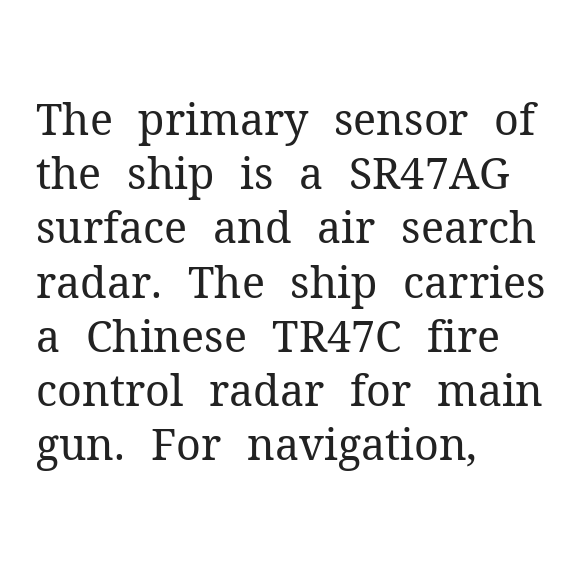
{"serif": "yes", "italic": "no", "bold": "no", "weight": "regular", "width": "normal", "stroke_contrast": "medium", "x_height": "medium", "monospaced": "no", "underline": "no", "align": "left", "line_spacing": "normal", "line_spacing_ratio": 1.26, "letter_spacing": "normal", "letter_spacing_em": 0.0, "glyph_px": 43}
